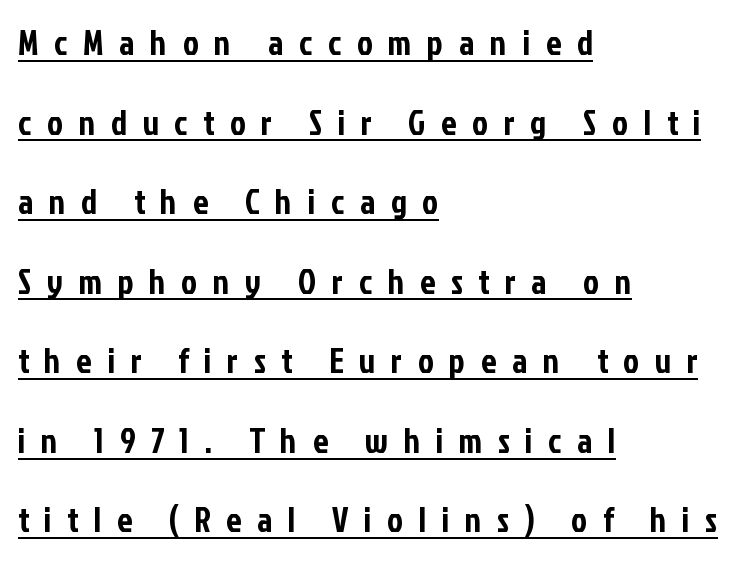
{"serif": "no", "italic": "no", "width": "condensed", "stroke_contrast": "low", "x_height": "medium", "monospaced": "no", "underline": "yes", "align": "left", "line_spacing": "loose", "line_spacing_ratio": 2.34, "letter_spacing": "wide", "letter_spacing_em": 0.46, "glyph_px": 34}
